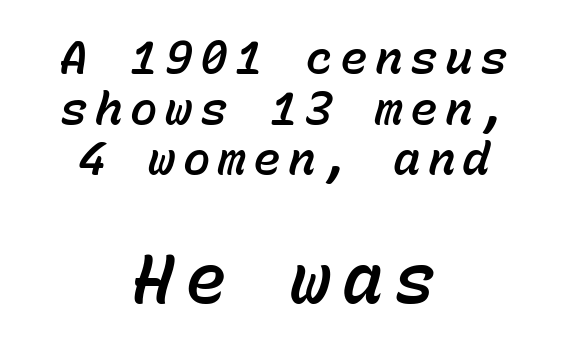
{"italic": "yes", "lean": "right", "slant_degrees": 15, "width": "normal", "stroke_contrast": "low", "x_height": "medium", "monospaced": "yes", "underline": "no", "align": "center", "line_spacing": "tight", "line_spacing_ratio": 1.1, "larger_block": "second", "size_ratio": 1.5, "glyph_px": 69}
